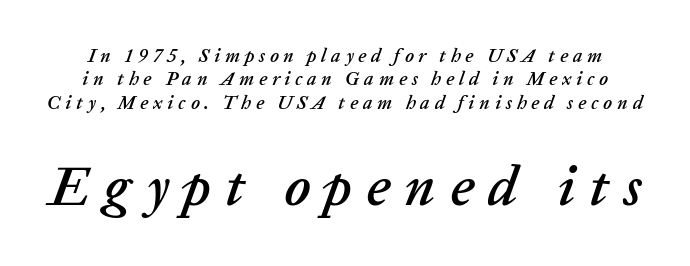
{"italic": "yes", "lean": "right", "slant_degrees": 20, "width": "normal", "stroke_contrast": "low", "x_height": "medium", "monospaced": "no", "underline": "no", "line_spacing_ratio": 1.23, "letter_spacing": "wide", "letter_spacing_em": 0.25, "larger_block": "second", "size_ratio": 2.95, "glyph_px": 56}
